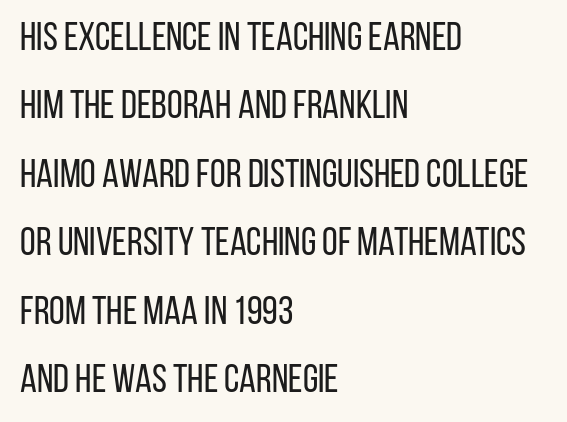
The image shows 40 px regular-weight, condensed sans-serif type, upright; set left-aligned, line spacing 1.71x, normal letter spacing, not underlined; low stroke contrast and a large x-height.
